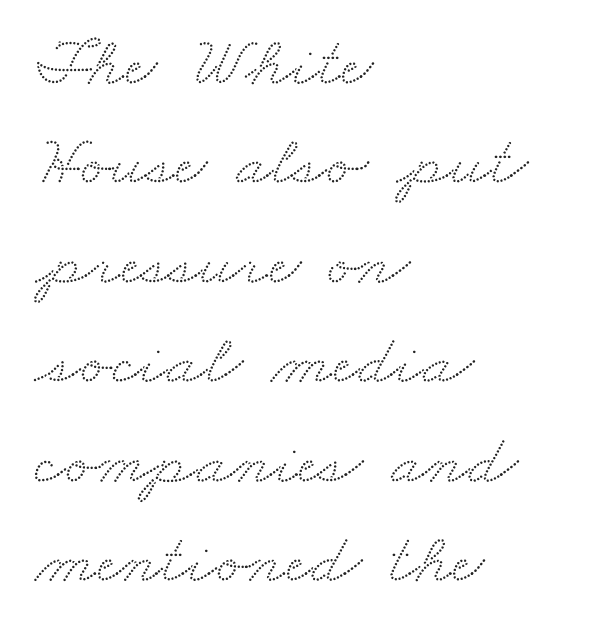
To sum up the face: it has serifs. The letters advance in unequal steps, a hallmark of proportional type. Casual observation: everything's shoved over to the left. Nobody touched the tracking dial on this one. Regarding leading, the lines here are spaced in the standard way.
